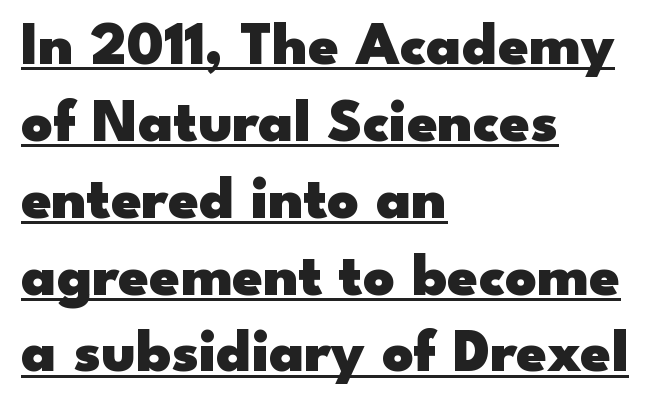
The image shows 61 px heavy, wide sans-serif type, upright; set left-aligned, normal line spacing (1.26x), normal letter spacing, underlined; low stroke contrast and a small x-height.
